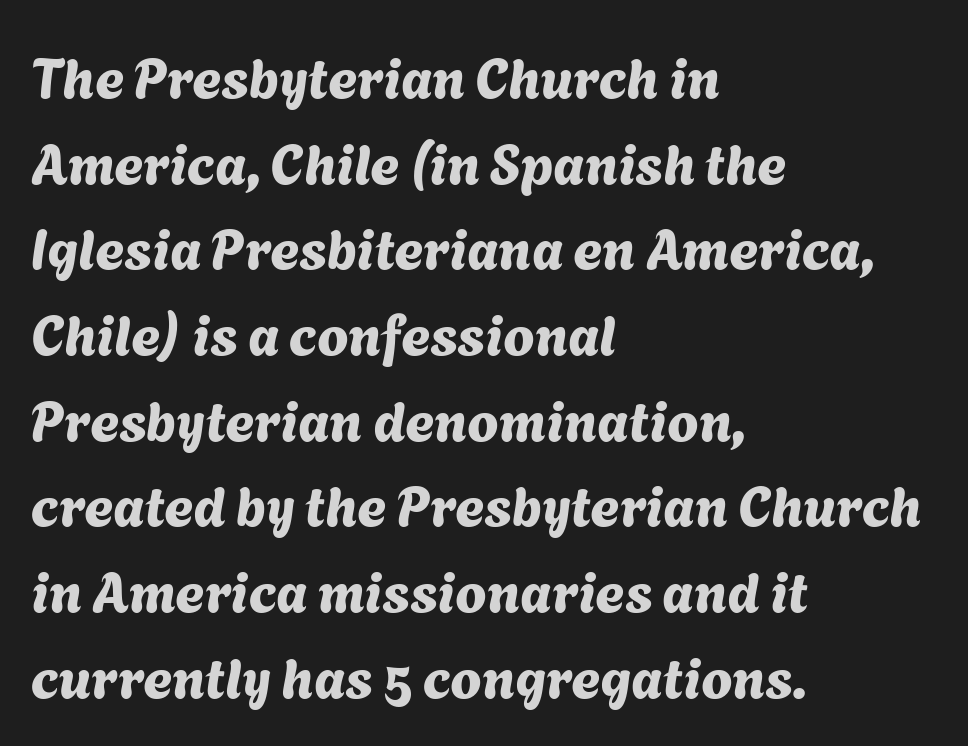
{"serif": "no", "width": "normal", "stroke_contrast": "medium", "x_height": "medium", "monospaced": "no", "underline": "no", "align": "left", "line_spacing": "normal", "line_spacing_ratio": 1.53, "letter_spacing": "normal", "letter_spacing_em": 0.0, "glyph_px": 56}
